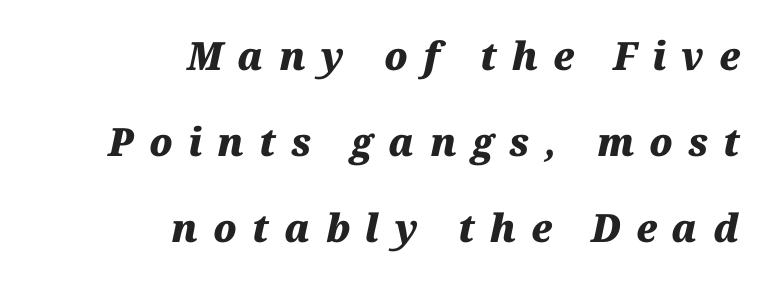
{"italic": "yes", "lean": "right", "slant_degrees": 12, "bold": "yes", "weight": "heavy", "width": "normal", "stroke_contrast": "medium", "x_height": "medium", "monospaced": "no", "underline": "no", "align": "right", "line_spacing": "loose", "line_spacing_ratio": 2.21, "letter_spacing": "wide", "letter_spacing_em": 0.39, "glyph_px": 39}
